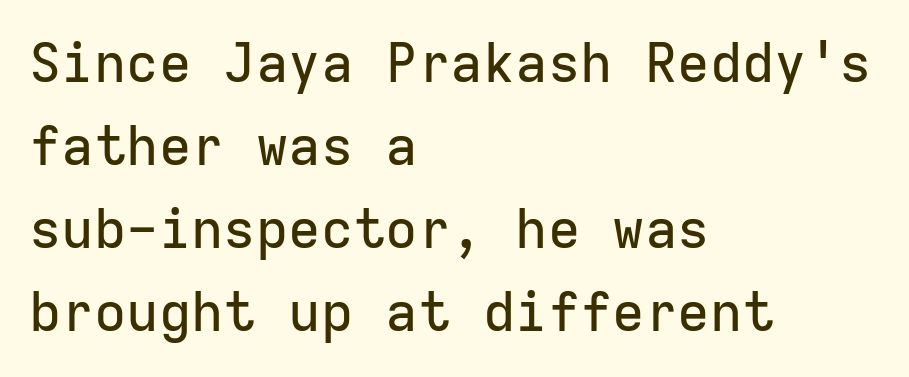
{"serif": "no", "italic": "no", "width": "normal", "stroke_contrast": "low", "x_height": "medium", "monospaced": "yes", "underline": "no", "align": "left", "line_spacing": "normal", "line_spacing_ratio": 1.54, "letter_spacing": "normal", "letter_spacing_em": 0.0, "glyph_px": 54}
